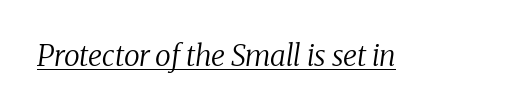
This is not heavy type; no bold has been used. Nothing unusual about the tracking: characters are spaced as the font intends. Here the designer chose a conventional face with non-uniform glyph widths. Somebody hit Ctrl+U on this one — the words are underlined.
